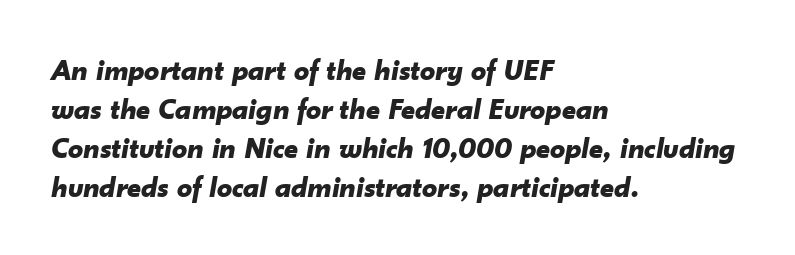
Q: Is the text bold? A: Yes.
Q: Is the text italic (slanted)? A: Yes, it leans right by about 10 degrees.
Q: Is the text underlined? A: No.
Q: How is the paragraph aligned? A: Left-aligned.
Q: Is the spacing between letters normal or unusually wide? A: Normal.
Q: Is the spacing between lines tight, normal or loose? A: Normal.
Q: Width (condensed, normal, or wide)? A: Normal.
Q: Stroke contrast? A: Low.
Q: x-height? A: Small.
Q: Monospaced? A: No.
